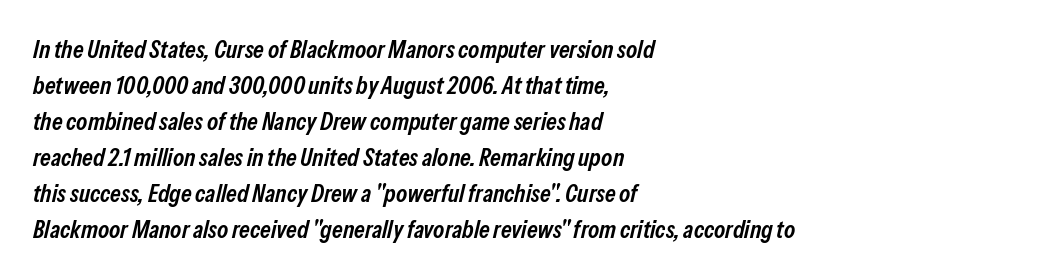
{"italic": "yes", "lean": "right", "slant_degrees": 13, "bold": "semi", "underline": "no", "align": "left", "line_spacing": "normal", "line_spacing_ratio": 1.44, "letter_spacing": "normal", "letter_spacing_em": 0.0, "glyph_px": 25}
